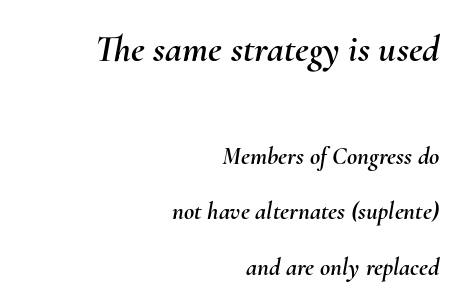
The image shows 38 px text type, italic (leaning right); set right-aligned, loose line spacing (2.22x), normal letter spacing, not underlined; the first (top) block is 1.52x larger; medium stroke contrast and a small x-height.
